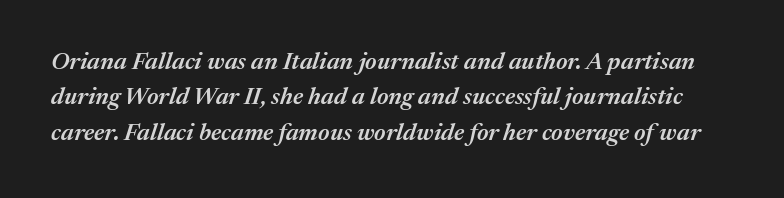
{"italic": "yes", "lean": "right", "slant_degrees": 17, "bold": "semi", "underline": "no", "line_spacing": "normal", "line_spacing_ratio": 1.47, "letter_spacing": "normal", "letter_spacing_em": 0.0, "glyph_px": 24}
